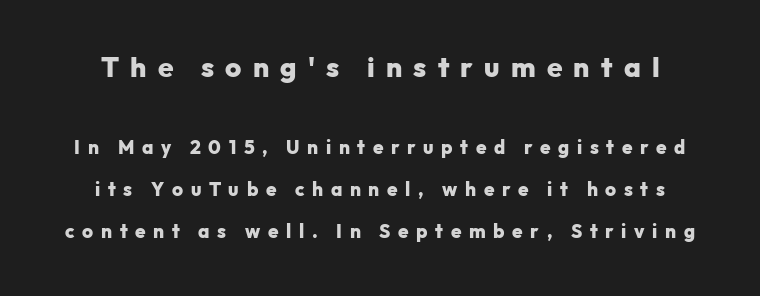
Q: Is the text bold? A: Yes.
Q: Is the text italic (slanted)? A: No, it is upright.
Q: Is the typeface a serif or a sans-serif typeface? A: Sans-serif.
Q: Is the text underlined? A: No.
Q: Is the spacing between letters normal or unusually wide? A: Unusually wide.
Q: Is the spacing between lines tight, normal or loose? A: Loose.
Q: Which block of text is set in a larger size, the first (top) or the second (bottom)? A: The first (top) one.
Q: Width (condensed, normal, or wide)? A: Normal.
Q: Stroke contrast? A: Low.
Q: x-height? A: Medium.
Q: Monospaced? A: No.
